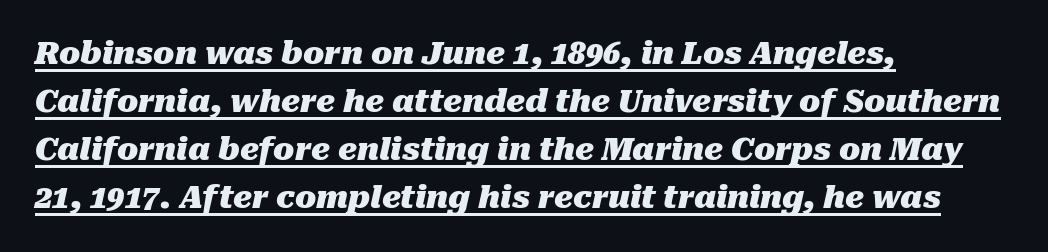
A baseline rule has been typeset under these characters. Students, note that the glyphs here touch the page at normal intervals. Every row of glyphs begins at an identical x-position on the left. Proportional: the letters do not fall into vertical columns.
